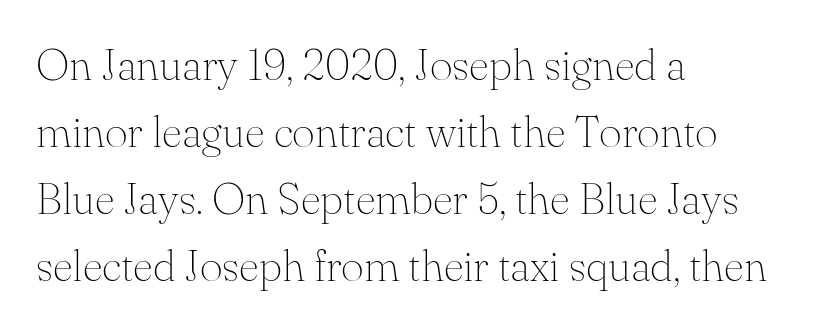
{"serif": "yes", "italic": "no", "bold": "no", "weight": "thin", "width": "normal", "stroke_contrast": "medium", "x_height": "small", "monospaced": "no", "underline": "no", "align": "left", "line_spacing": "normal", "line_spacing_ratio": 1.52, "letter_spacing": "normal", "letter_spacing_em": 0.0, "glyph_px": 44}
